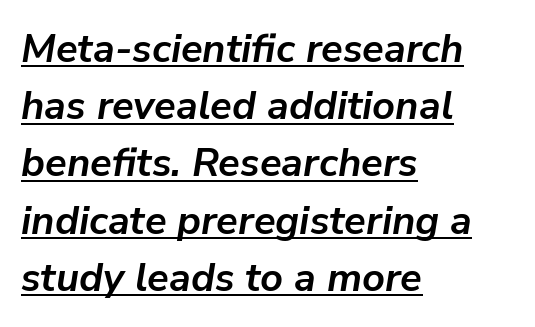
Q: Is the text bold? A: Yes.
Q: Is the text italic (slanted)? A: Yes, it leans right by about 9 degrees.
Q: Is the text underlined? A: Yes.
Q: How is the paragraph aligned? A: Left-aligned.
Q: Is the spacing between letters normal or unusually wide? A: Normal.
Q: Is the spacing between lines tight, normal or loose? A: Normal.
Q: Width (condensed, normal, or wide)? A: Normal.
Q: Stroke contrast? A: Low.
Q: x-height? A: Medium.
Q: Monospaced? A: No.
